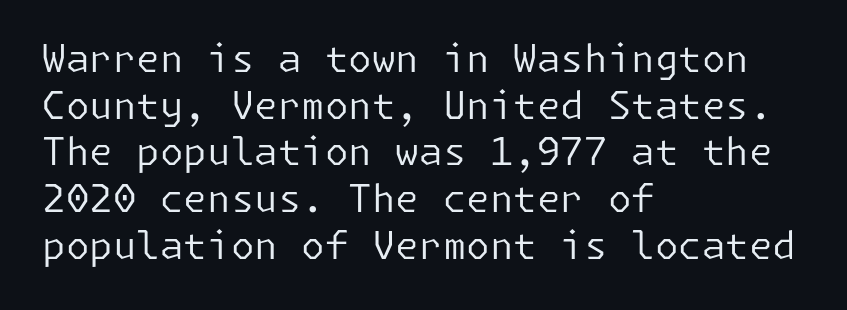
The image shows 38 px regular-weight sans-serif type, upright; set left-aligned, line spacing 1.23x, normal letter spacing, not underlined; low stroke contrast and a medium x-height.
